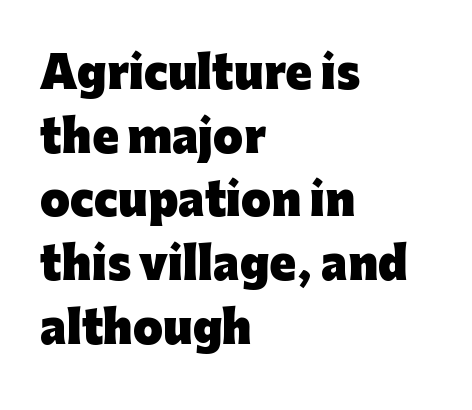
{"serif": "no", "italic": "no", "bold": "yes", "weight": "heavy", "width": "normal", "stroke_contrast": "low", "x_height": "medium", "monospaced": "no", "underline": "no", "align": "left", "line_spacing": "normal", "line_spacing_ratio": 1.48, "letter_spacing": "normal", "letter_spacing_em": 0.0, "glyph_px": 43}
